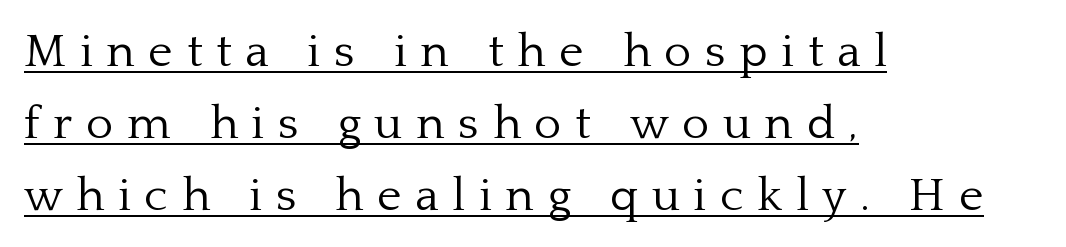
The image shows 47 px light serif type, upright; set left-aligned, normal line spacing (1.53x), unusually wide letter spacing (+0.29 em), underlined; low stroke contrast and a medium x-height.
